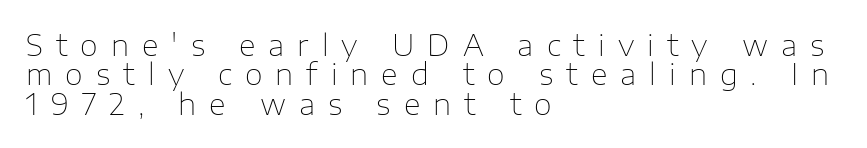
{"serif": "no", "italic": "no", "bold": "no", "weight": "thin", "width": "normal", "stroke_contrast": "low", "x_height": "medium", "monospaced": "no", "underline": "no", "align": "left", "line_spacing": "tight", "line_spacing_ratio": 1.01, "letter_spacing": "wide", "letter_spacing_em": 0.45, "glyph_px": 29}
